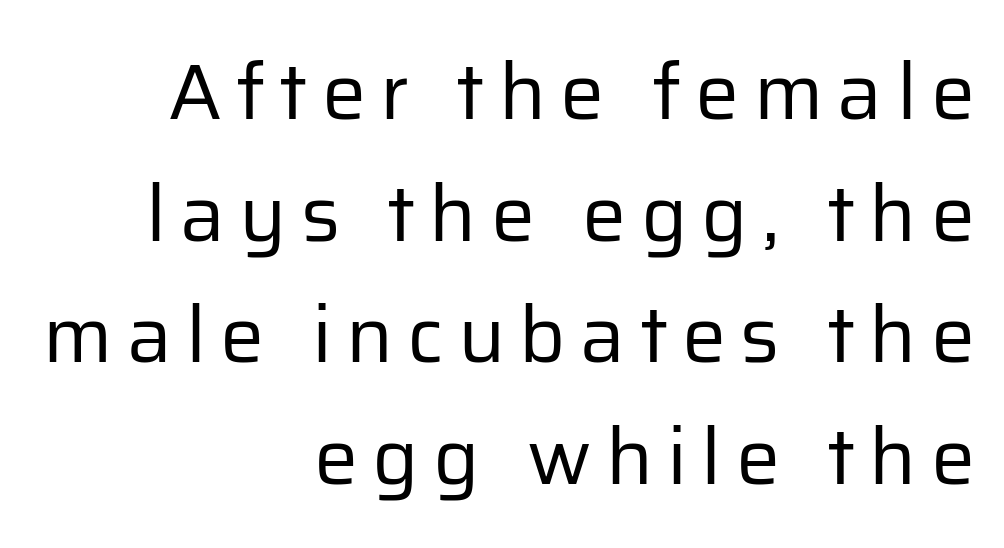
{"serif": "no", "italic": "no", "bold": "no", "weight": "regular", "width": "normal", "stroke_contrast": "low", "x_height": "medium", "monospaced": "no", "underline": "no", "align": "right", "line_spacing": "normal", "line_spacing_ratio": 1.54, "glyph_px": 79}
